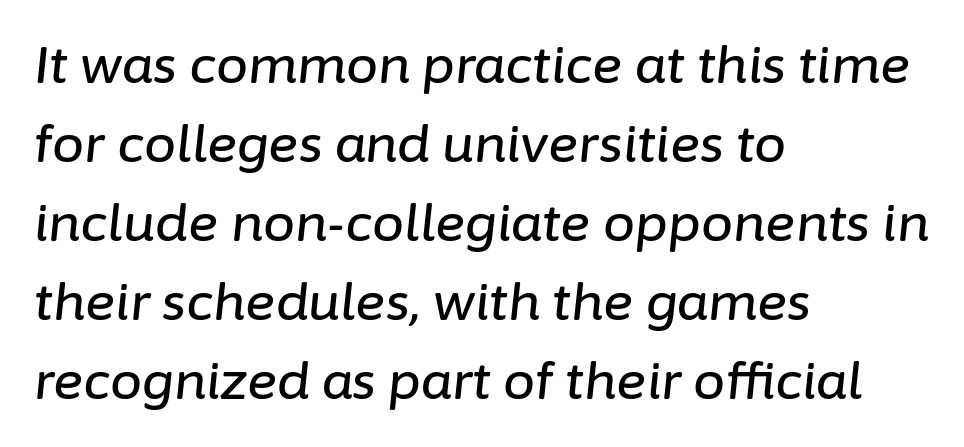
Q: Is the text italic (slanted)? A: Yes, it leans right by about 6 degrees.
Q: Is the text underlined? A: No.
Q: How is the paragraph aligned? A: Left-aligned.
Q: Is the spacing between letters normal or unusually wide? A: Normal.
Q: Is the spacing between lines tight, normal or loose? A: Normal.
Q: Width (condensed, normal, or wide)? A: Normal.
Q: Stroke contrast? A: Low.
Q: x-height? A: Medium.
Q: Monospaced? A: No.
